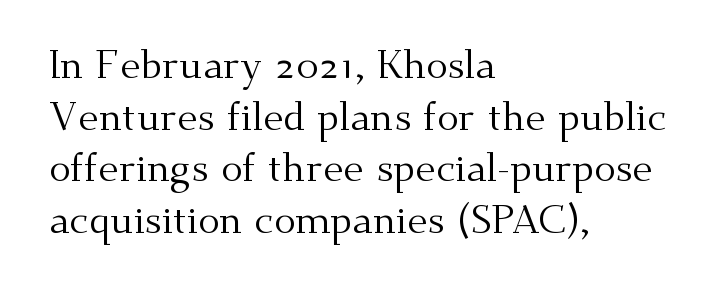
The passage shown stacks its lines at a standard gap. Honestly, the letter spacing is just normal — you wouldn't notice it. Vertical strokes here are truly vertical. Honestly, there is no underline to notice here at all.
